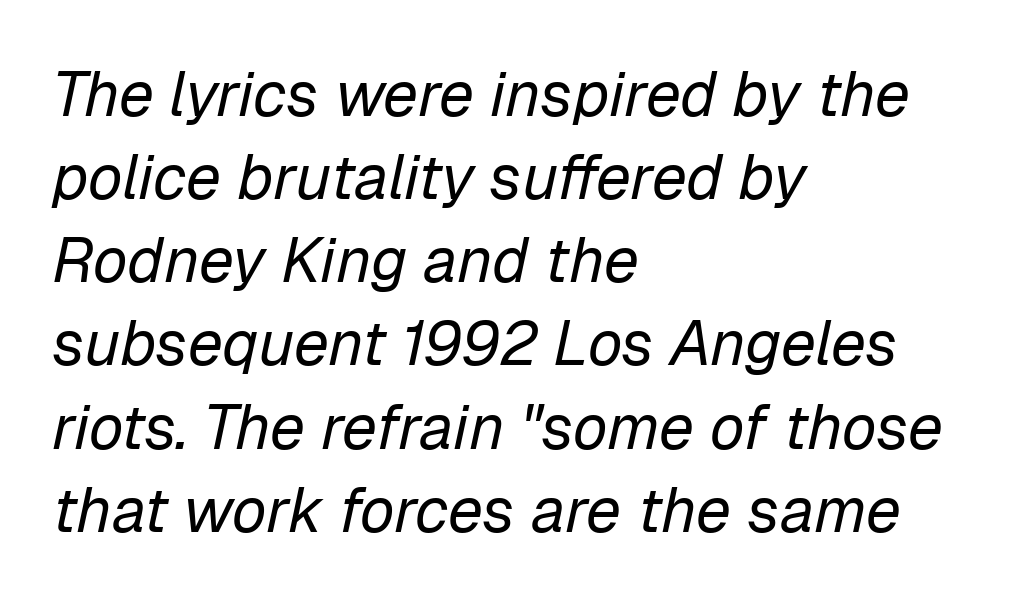
The image shows 63 px regular-weight type, italic (leaning right); set left-aligned, normal line spacing (1.32x), normal letter spacing, not underlined; low stroke contrast and a medium x-height.
